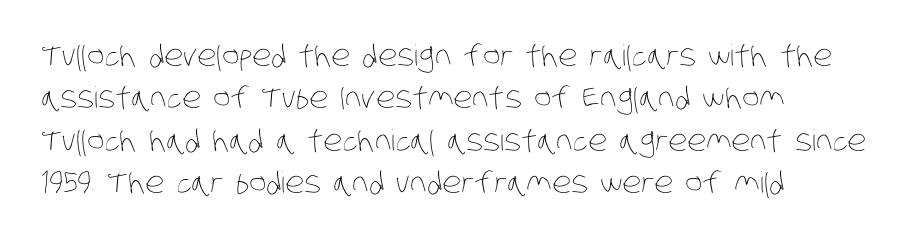
{"bold": "no", "weight": "thin", "width": "condensed", "stroke_contrast": "low", "x_height": "large", "monospaced": "no", "underline": "no", "align": "left", "line_spacing": "normal", "line_spacing_ratio": 1.46, "letter_spacing": "normal", "letter_spacing_em": 0.0, "glyph_px": 29}
